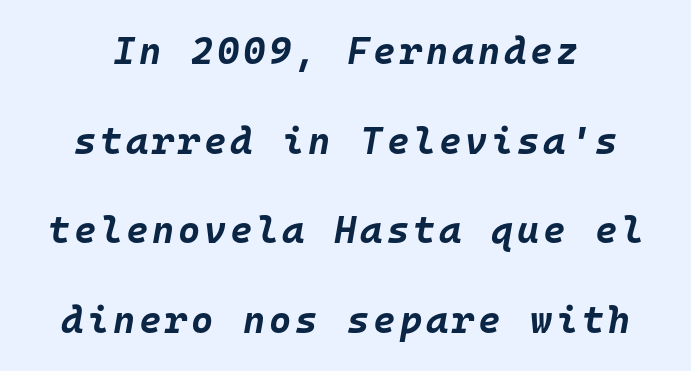
This sample has the even, mechanical cadence of fixed-width lettering. Rows of type keep a wide berth in the vertical direction. Every letter is thick-stroked: bold, no question. Just letters on the line, the space beneath them empty. The axis of the letterforms is tilted away from vertical.
